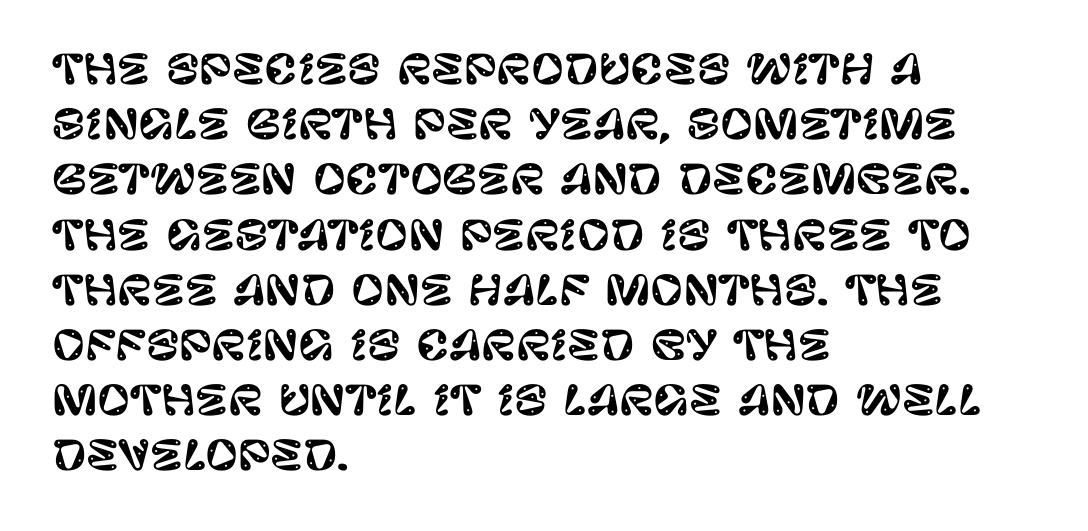
The image shows 40 px sans-serif type; set left-aligned, normal line spacing (1.38x), normal letter spacing, not underlined; low stroke contrast and a large x-height.
